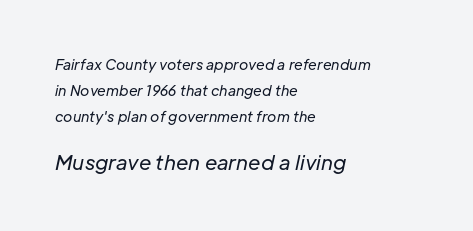
Q: Is the text bold? A: No.
Q: Is the text italic (slanted)? A: Yes, it leans right by about 12 degrees.
Q: Is the text underlined? A: No.
Q: How is the paragraph aligned? A: Left-aligned.
Q: Is the spacing between letters normal or unusually wide? A: Normal.
Q: Which block of text is set in a larger size, the first (top) or the second (bottom)? A: The second (bottom) one.
